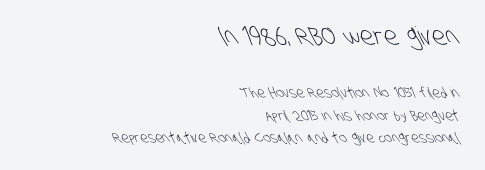
If you squint, the top block still reads clearly — it's the larger of the two. These lines stack with their right ends in a neat column. The rendering keeps characters at their native spacing. The rows are spaced the way most documents space them. Plain, unruled lines of type. Summary of weight: not heavy and not bold.
